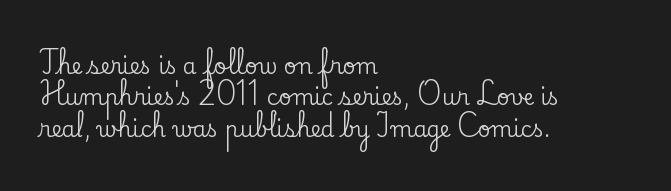
Q: Is the text italic (slanted)? A: No, it is upright.
Q: Is the text underlined? A: No.
Q: How is the paragraph aligned? A: Left-aligned.
Q: Is the spacing between letters normal or unusually wide? A: Normal.
Q: Is the spacing between lines tight, normal or loose? A: Normal.
